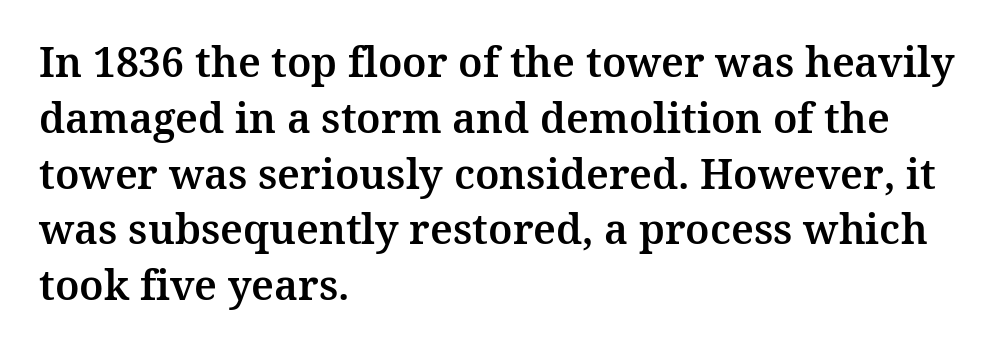
The string is rendered with underlining switched off. These lines are rendered in a variable-pitch font. Look at the tracking — it's just the regular setting, nothing added. The axis of the letterforms is exactly vertical. Caption: multi-line text, flush left, ragged right. Students, observe: this is what conventionally led text looks like.
